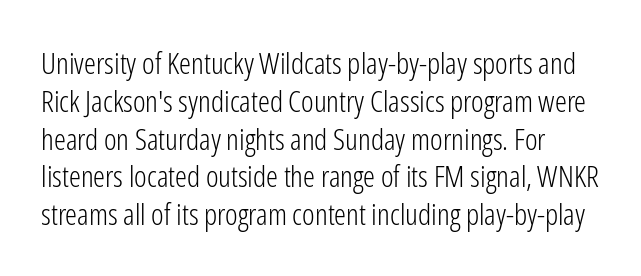
The image shows 30 px light, condensed sans-serif type, upright; set normal line spacing (1.26x), normal letter spacing, not underlined; low stroke contrast and a medium x-height.
